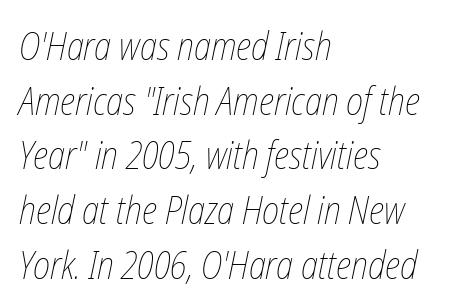
Q: Is the text bold? A: No.
Q: Is the text underlined? A: No.
Q: How is the paragraph aligned? A: Left-aligned.
Q: Is the spacing between letters normal or unusually wide? A: Normal.
Q: Is the spacing between lines tight, normal or loose? A: Normal.
Q: Width (condensed, normal, or wide)? A: Condensed.
Q: Stroke contrast? A: Low.
Q: x-height? A: Medium.
Q: Monospaced? A: No.
